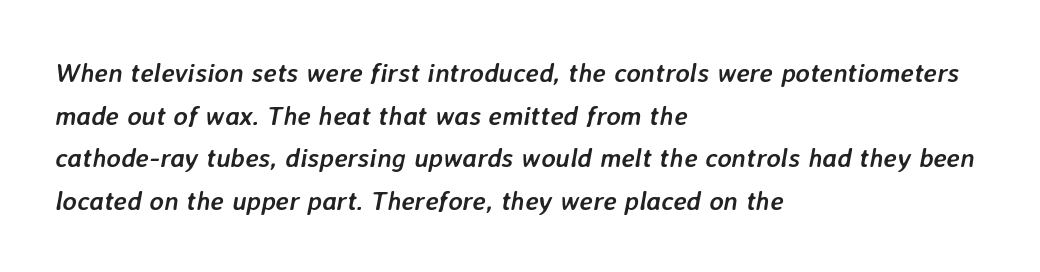
These lines keep a tight, regular rhythm from letter to letter. It's the slanting kind of type. Bare-footed words on every line. The designer left line spacing at the default. Compared with a centered layout, this one pins lines to the left instead.
